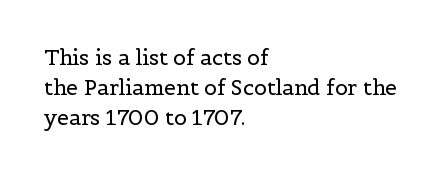
Quick note: interline space is typical. Nothing unusual about the tracking: characters are spaced as the font intends. Unmarked baselines from the first word to the last. No italicization has been applied; the sample stays upright.
